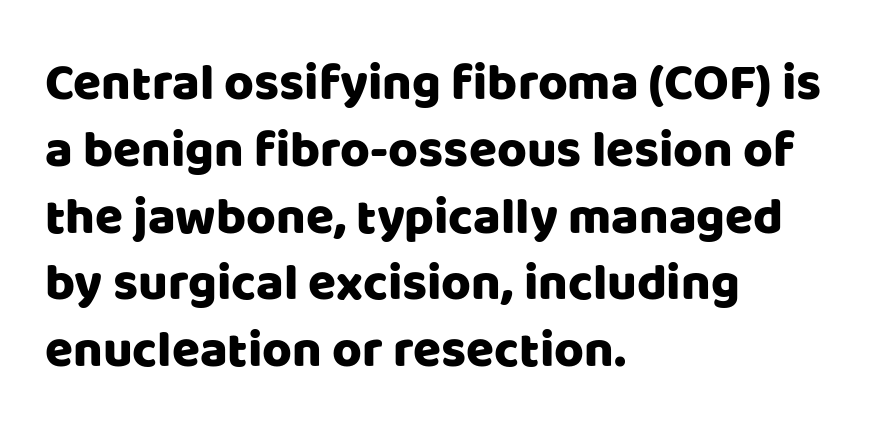
Q: Is the text italic (slanted)? A: No, it is upright.
Q: Is the typeface a serif or a sans-serif typeface? A: Sans-serif.
Q: Is the text underlined? A: No.
Q: How is the paragraph aligned? A: Left-aligned.
Q: Is the spacing between letters normal or unusually wide? A: Normal.
Q: Is the spacing between lines tight, normal or loose? A: Normal.
Q: Width (condensed, normal, or wide)? A: Normal.
Q: Stroke contrast? A: Low.
Q: x-height? A: Large.
Q: Monospaced? A: No.
